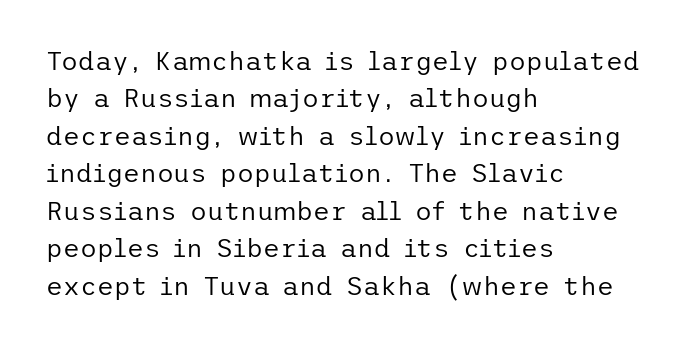
Q: Is the text bold? A: No.
Q: Is the text italic (slanted)? A: No, it is upright.
Q: Is the text underlined? A: No.
Q: How is the paragraph aligned? A: Left-aligned.
Q: Is the spacing between letters normal or unusually wide? A: Normal.
Q: Is the spacing between lines tight, normal or loose? A: Normal.
